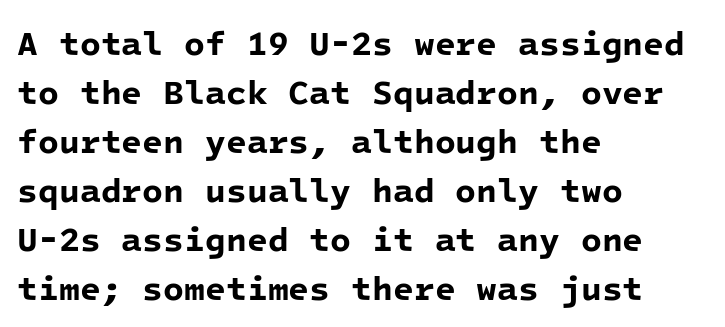
{"serif": "no", "bold": "yes", "weight": "bold", "width": "normal", "stroke_contrast": "low", "x_height": "medium", "monospaced": "yes", "underline": "no", "align": "left", "line_spacing": "normal", "line_spacing_ratio": 1.44, "letter_spacing": "normal", "letter_spacing_em": 0.0, "glyph_px": 34}
